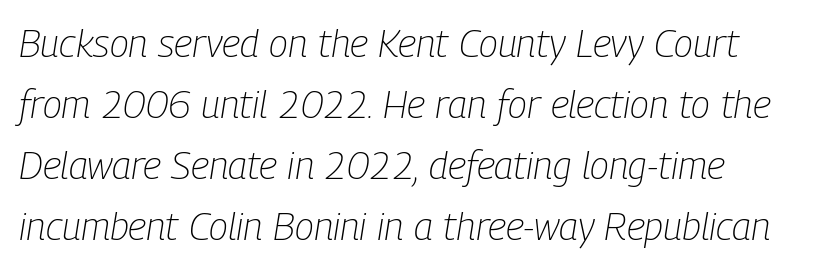
Q: Is the text bold? A: No.
Q: Is the text italic (slanted)? A: Yes, it leans right by about 9 degrees.
Q: Is the text underlined? A: No.
Q: How is the paragraph aligned? A: Left-aligned.
Q: Is the spacing between letters normal or unusually wide? A: Normal.
Q: Is the spacing between lines tight, normal or loose? A: Normal.
Q: Width (condensed, normal, or wide)? A: Condensed.
Q: Stroke contrast? A: Low.
Q: x-height? A: Medium.
Q: Monospaced? A: No.
